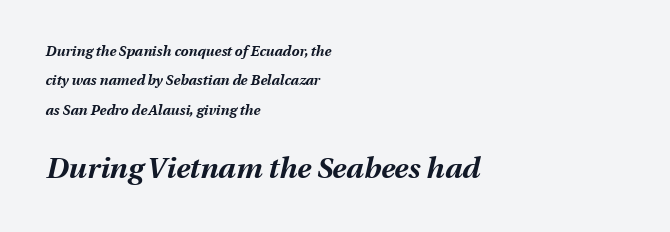
The image shows 29 px bold type, italic (leaning right); set left-aligned, loose line spacing (2.1x), normal letter spacing, not underlined; the second (bottom) block is 2.07x larger; medium stroke contrast and a medium x-height.
